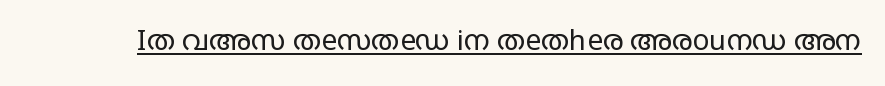
Note the varied advance widths — an 'i' is clearly narrower than an 'm'. The cut favours lightness, reaching ordinary text weight at its darkest. Stroke terminals: plain, sans-serif. The typography opts for an upright posture over an oblique one.
